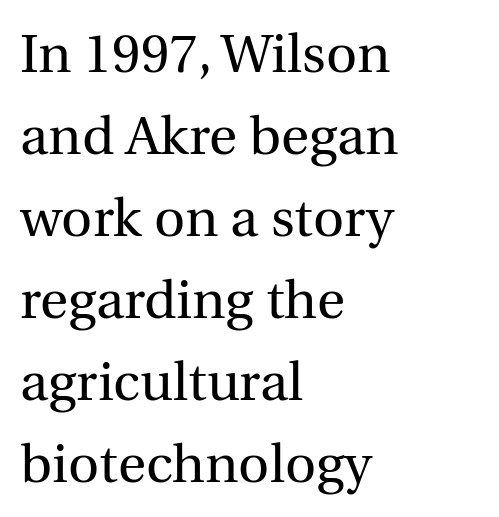
Q: Is the text bold? A: No.
Q: Is the text italic (slanted)? A: No, it is upright.
Q: Is the typeface a serif or a sans-serif typeface? A: Serif.
Q: Is the text underlined? A: No.
Q: How is the paragraph aligned? A: Left-aligned.
Q: Is the spacing between letters normal or unusually wide? A: Normal.
Q: Is the spacing between lines tight, normal or loose? A: Normal.
Q: Width (condensed, normal, or wide)? A: Normal.
Q: x-height? A: Medium.
Q: Monospaced? A: No.
